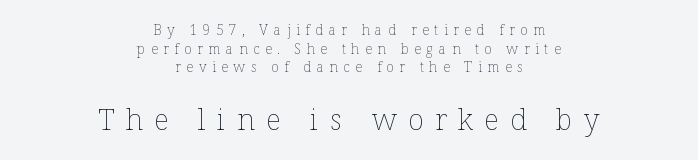
{"italic": "no", "bold": "no", "weight": "thin", "width": "normal", "stroke_contrast": "low", "x_height": "medium", "monospaced": "no", "underline": "no", "align": "center", "line_spacing": "normal", "line_spacing_ratio": 1.33, "letter_spacing": "wide", "letter_spacing_em": 0.39, "larger_block": "second", "size_ratio": 2.07, "glyph_px": 29}
